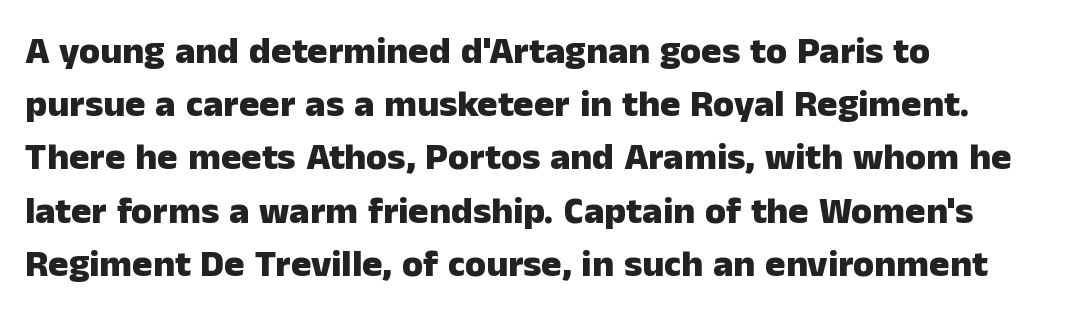
Typographically, this falls in the sans-serif category. Unmarked baselines from the first word to the last. Students, this is bold: see how much ink each stroke carries. The font's upright variant was chosen for this text. This block has exactly the height ordinary leading produces. Line beginnings align vertically; line endings do not.
